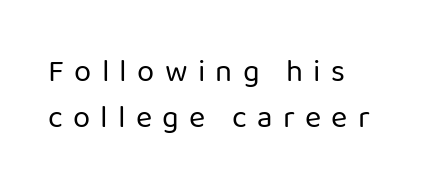
The image shows 31 px regular-weight sans-serif type, upright; set left-aligned, normal line spacing (1.48x), unusually wide letter spacing (+0.33 em), not underlined; low stroke contrast and a medium x-height.
